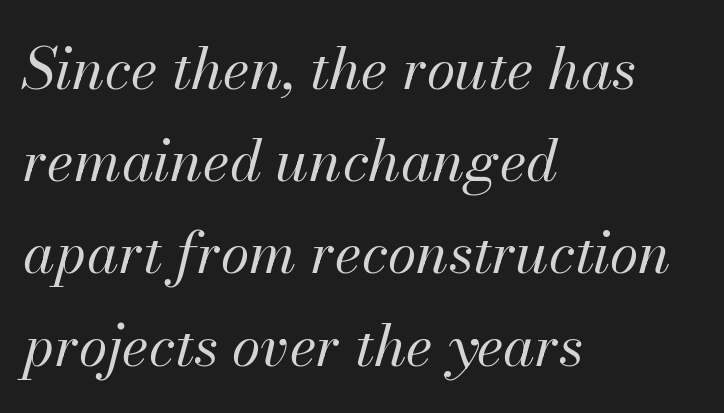
The foot of each line stays bare and open. Baseline-to-baseline distance is the conventional proportion of letter height. The whole block is typeset with a tilt. The letterforms sit shoulder to shoulder at normal distance. Do the characters align in a grid? No, the font is proportional.
